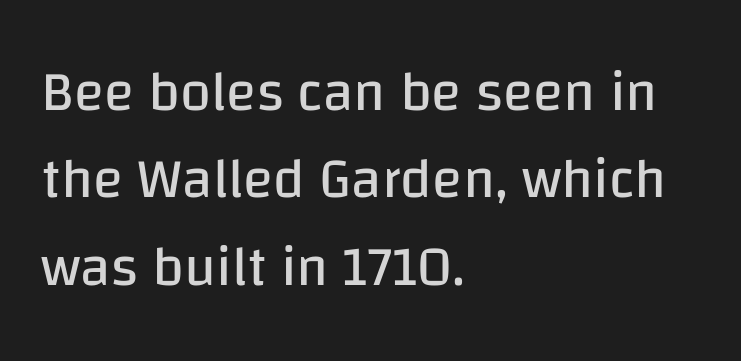
The image shows 56 px regular-weight sans-serif type, upright; set left-aligned, normal line spacing (1.56x), normal letter spacing, not underlined; low stroke contrast and a large x-height.
